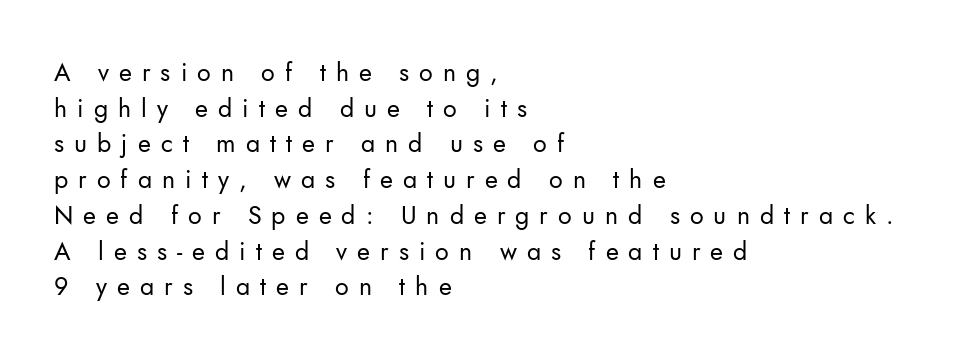
The image shows 25 px text type, upright; set left-aligned, normal line spacing (1.43x), unusually wide letter spacing (+0.4 em), not underlined.
